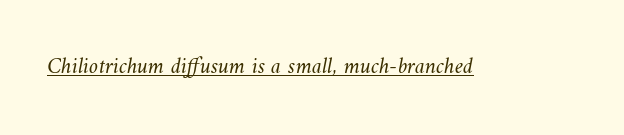
The image shows 23 px text type; set normal letter spacing, underlined.
